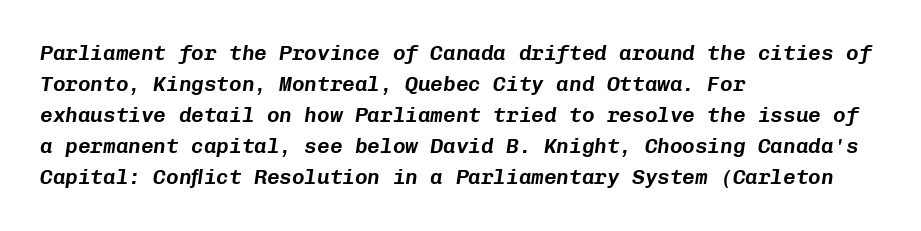
The image shows 21 px text type, italic (leaning right); set left-aligned, normal line spacing (1.48x), normal letter spacing, not underlined.
